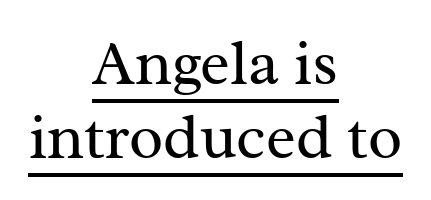
The image shows 63 px regular-weight serif type, upright; set centered, line spacing 1.17x, normal letter spacing, underlined; medium stroke contrast and a medium x-height.
